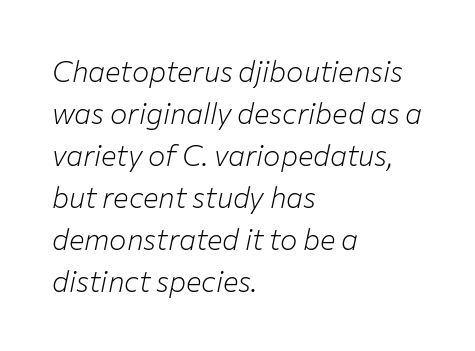
The image shows 29 px light type, italic (leaning right); set left-aligned, normal line spacing (1.45x), normal letter spacing, not underlined; low stroke contrast and a medium x-height.
